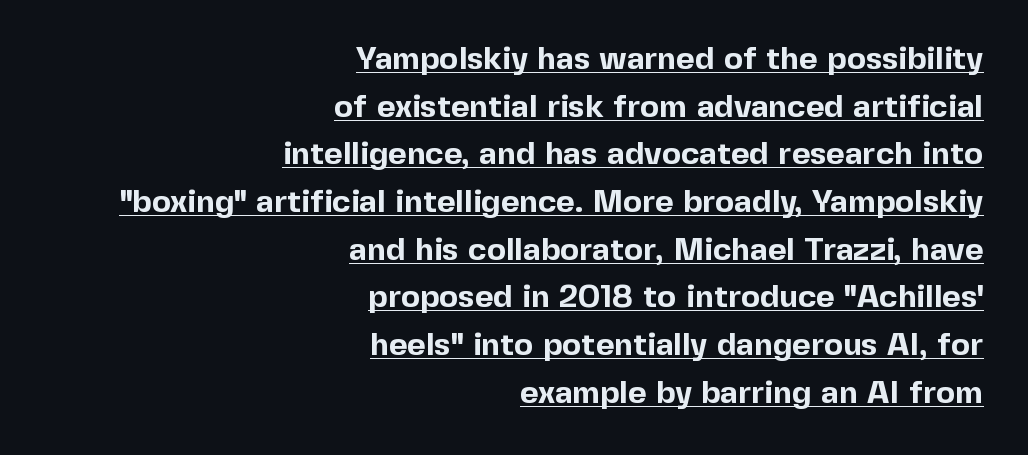
The image shows 32 px bold sans-serif type, upright; set right-aligned, normal line spacing (1.49x), normal letter spacing, underlined; a medium x-height.
